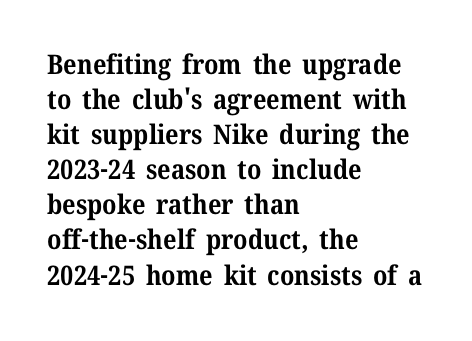
Is there much room between lines? A standard amount, neither cramped nor airy. Emphasis by weight is at full strength: bold. Each word holds together tightly as a unit, with standard inter-letter gaps. Rule under the text: the space is simply empty. Style check: upright. Does the copy run flush right? No — it runs flush left.
